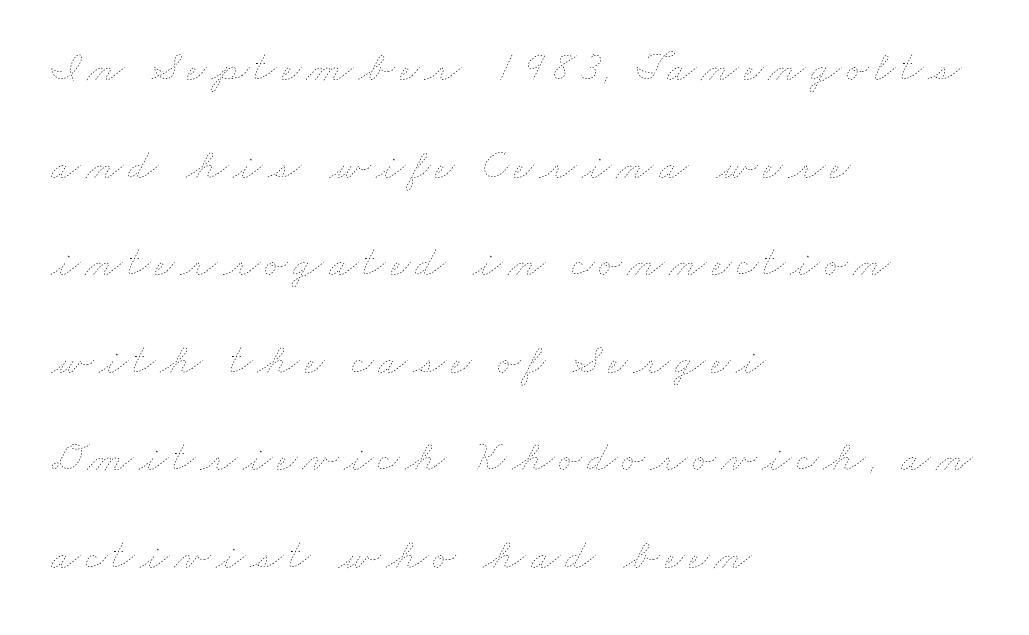
Q: Is the text bold? A: No.
Q: Is the text underlined? A: No.
Q: How is the paragraph aligned? A: Left-aligned.
Q: Is the spacing between lines tight, normal or loose? A: Loose.
Q: Width (condensed, normal, or wide)? A: Wide.
Q: Stroke contrast? A: Low.
Q: x-height? A: Small.
Q: Monospaced? A: No.
